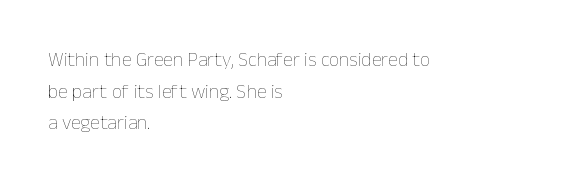
Teacher's note: observe the even left margin — that is flush-left alignment. The passage shown is not underscored anywhere. The rendering uses a moderate line-height, typical for paragraphs. Ascenders rise straight up at ninety degrees. Nobody touched the tracking dial on this one.
